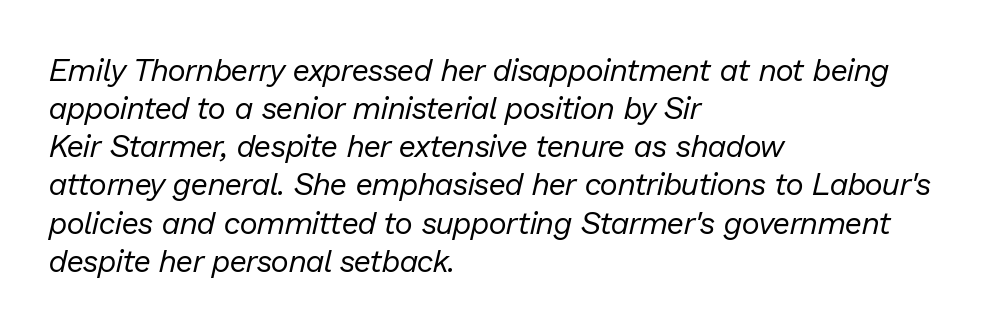
{"italic": "yes", "lean": "right", "slant_degrees": 13, "bold": "no", "weight": "regular", "width": "normal", "stroke_contrast": "low", "x_height": "medium", "monospaced": "no", "underline": "no", "align": "left", "line_spacing_ratio": 1.23, "letter_spacing": "normal", "letter_spacing_em": 0.0, "glyph_px": 31}
